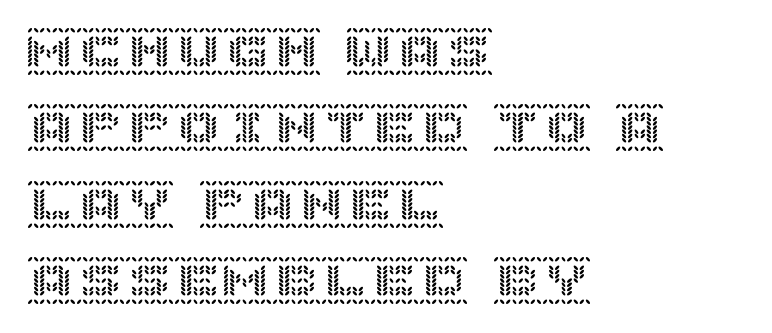
The image shows 49 px text type, upright; set left-aligned, normal line spacing (1.56x), normal letter spacing, not underlined; a large x-height.
